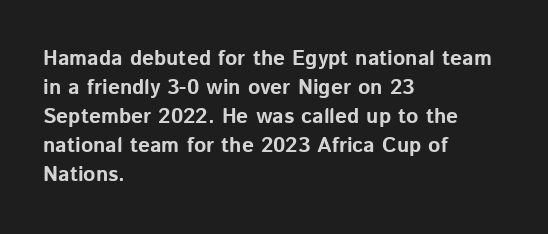
Q: Is the text bold? A: Yes.
Q: Is the text italic (slanted)? A: No, it is upright.
Q: Is the text underlined? A: No.
Q: How is the paragraph aligned? A: Left-aligned.
Q: Is the spacing between letters normal or unusually wide? A: Normal.
Q: Is the spacing between lines tight, normal or loose? A: Normal.
